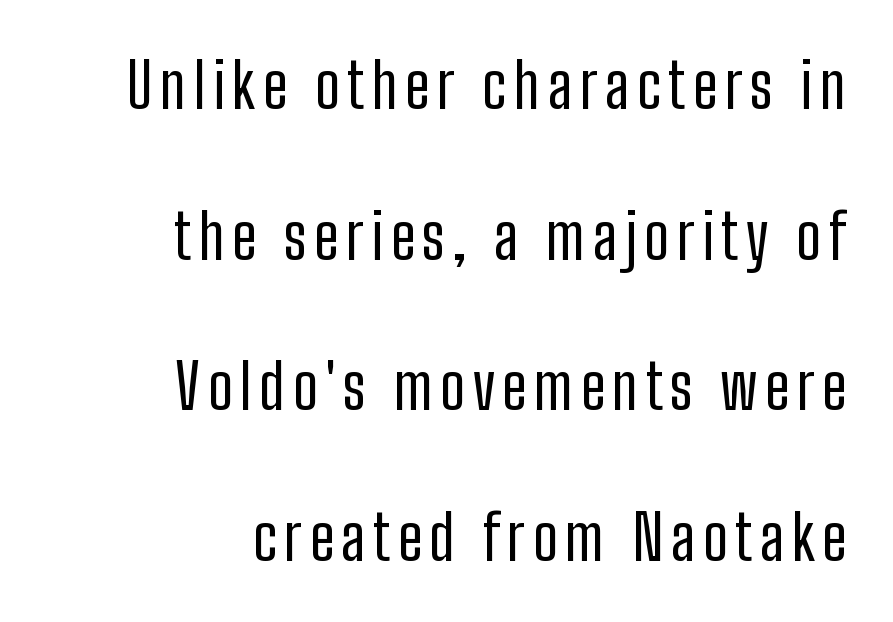
Q: Is the text bold? A: No.
Q: Is the text italic (slanted)? A: No, it is upright.
Q: Is the typeface a serif or a sans-serif typeface? A: Sans-serif.
Q: Is the text underlined? A: No.
Q: How is the paragraph aligned? A: Right-aligned.
Q: Is the spacing between lines tight, normal or loose? A: Loose.
Q: Width (condensed, normal, or wide)? A: Condensed.
Q: Stroke contrast? A: Low.
Q: x-height? A: Medium.
Q: Monospaced? A: No.
